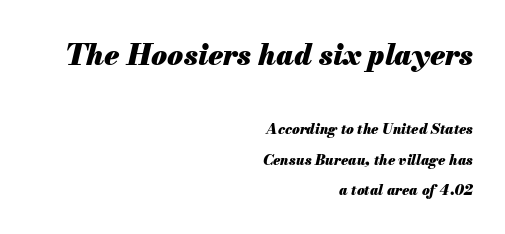
The rendering uses a large line-height, opening up the rows. Line endings align vertically; line beginnings do not. Is the letter spacing exaggerated? No — it looks like the ordinary default. Looking at the ascenders, they clearly lean.
